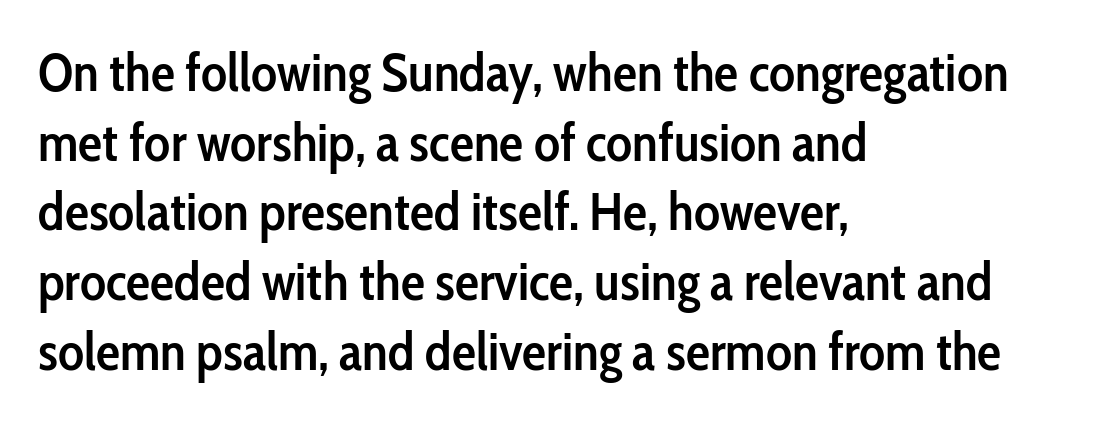
{"serif": "no", "italic": "no", "bold": "semi", "weight": "semibold", "width": "condensed", "stroke_contrast": "low", "x_height": "medium", "monospaced": "no", "underline": "no", "align": "left", "line_spacing": "normal", "line_spacing_ratio": 1.29, "letter_spacing": "normal", "letter_spacing_em": 0.0, "glyph_px": 54}
